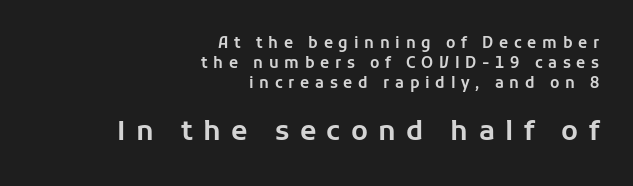
Bare-footed words on every line. The letters are spread apart with noticeably loose tracking. In CSS terms this would be text-align: right. Normally led — the rows are evenly, conventionally spaced. Tall strokes in this sample are plumb rather than angled.
